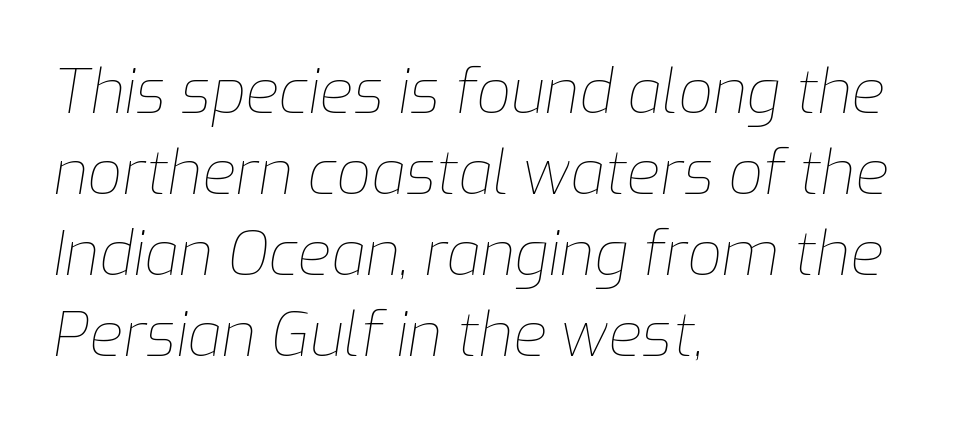
There is no visible air inserted between adjacent glyphs. You could not count columns in this text — the font is proportionally spaced. How would I describe the line gaps? Plain and ordinary. The specimen omits any rule beneath the text block's lines.
